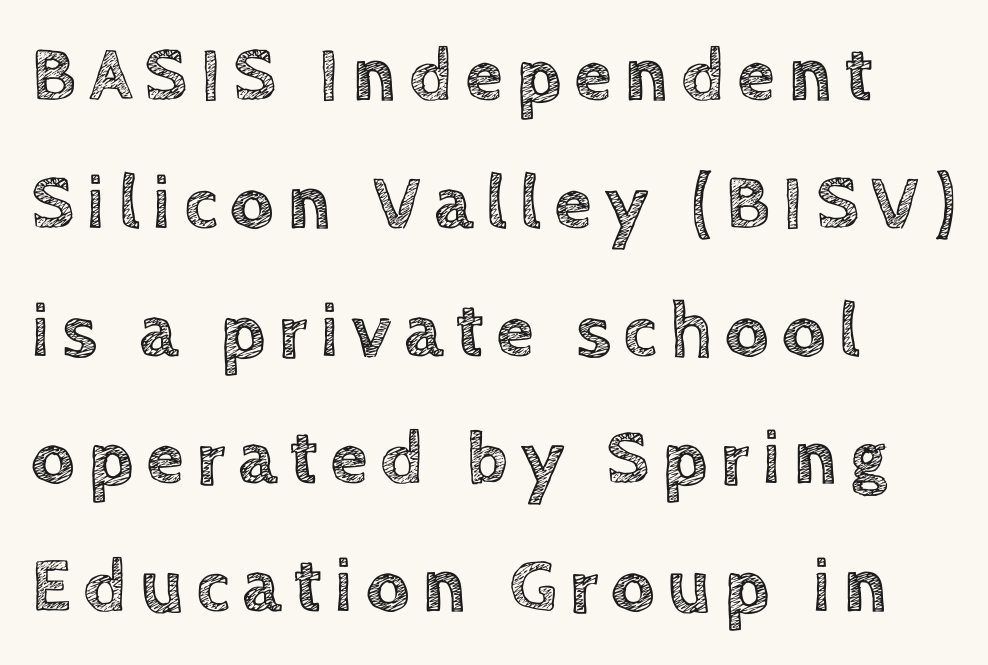
A typesetter would call this proportional, since set widths differ per character. One-word summary of the alignment: left. Ascenders rise straight up at ninety degrees. Only glyphs here, with clear space below each row. Whoever set this chose a conventional vertical rhythm.
